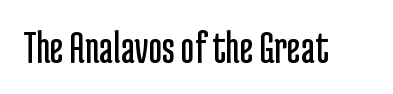
The image shows 47 px regular-weight, condensed sans-serif type, upright; set normal letter spacing, not underlined; low stroke contrast and a medium x-height.
